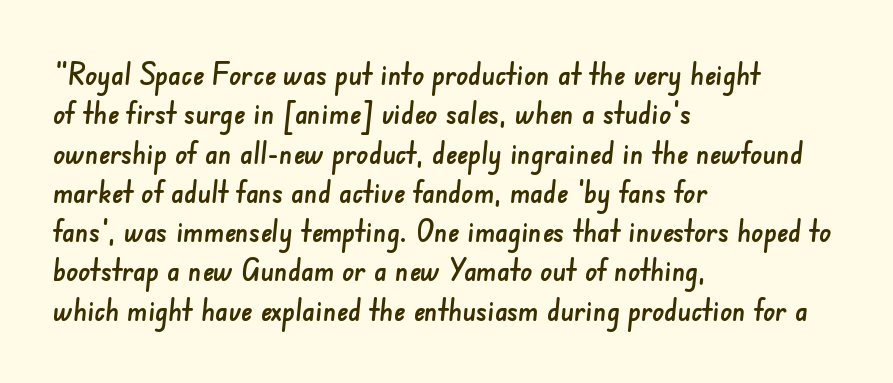
The image shows 30 px sans-serif type; set left-aligned, normal line spacing (1.31x), normal letter spacing, not underlined; low stroke contrast and a small x-height.
